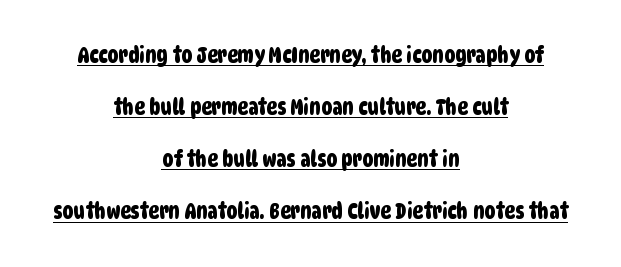
{"underline": "yes", "align": "center", "line_spacing": "loose", "line_spacing_ratio": 2.37, "letter_spacing": "normal", "letter_spacing_em": 0.0, "glyph_px": 22}
